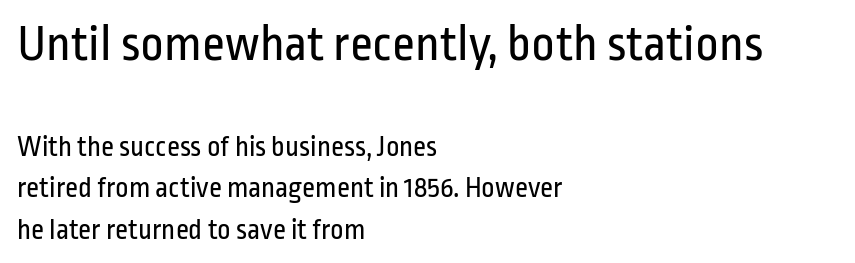
Q: Is the text bold? A: No.
Q: Is the text italic (slanted)? A: No, it is upright.
Q: Is the typeface a serif or a sans-serif typeface? A: Sans-serif.
Q: Is the text underlined? A: No.
Q: How is the paragraph aligned? A: Left-aligned.
Q: Is the spacing between letters normal or unusually wide? A: Normal.
Q: Is the spacing between lines tight, normal or loose? A: Normal.
Q: Which block of text is set in a larger size, the first (top) or the second (bottom)? A: The first (top) one.
Q: Width (condensed, normal, or wide)? A: Condensed.
Q: Stroke contrast? A: Low.
Q: x-height? A: Medium.
Q: Monospaced? A: No.
